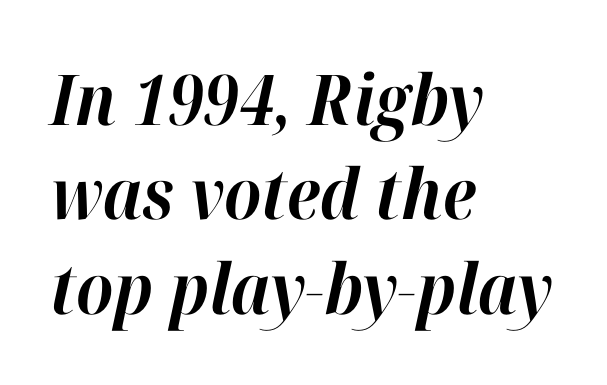
{"italic": "yes", "lean": "right", "slant_degrees": 12, "bold": "yes", "weight": "bold", "width": "normal", "stroke_contrast": "high", "x_height": "medium", "monospaced": "no", "underline": "no", "align": "left", "line_spacing": "normal", "line_spacing_ratio": 1.35, "letter_spacing": "normal", "letter_spacing_em": 0.0, "glyph_px": 70}
